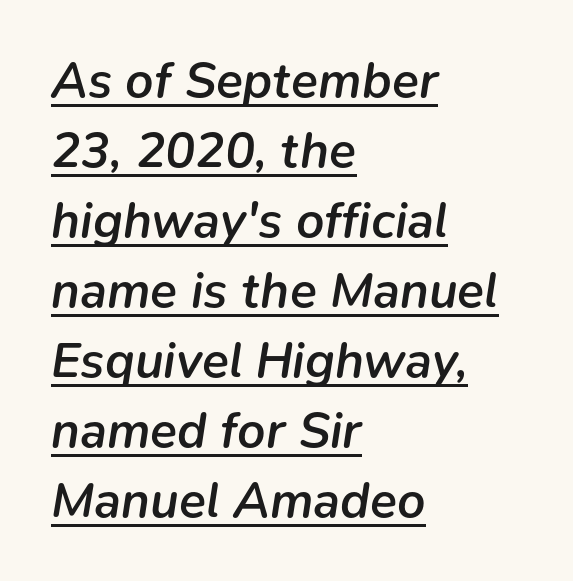
Teacher's note: observe the even left margin — that is flush-left alignment. The font's italic variant was chosen for this text. A continuous stroke trails under the words, as in a hyperlink. The letters advance in unequal steps, a hallmark of proportional type. The face used here is a semibold: visibly heavier than regular, lighter than bold. The face used here is rendered with its standard letterfit.
